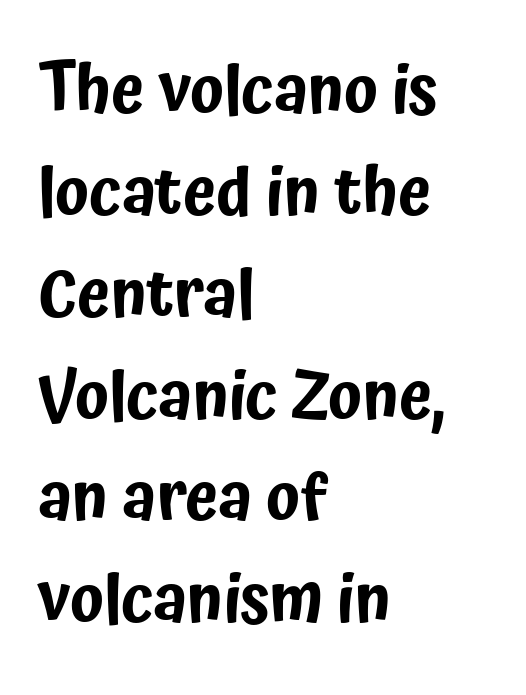
Q: Is the text italic (slanted)? A: No, it is upright.
Q: Is the typeface a serif or a sans-serif typeface? A: Sans-serif.
Q: Is the text underlined? A: No.
Q: How is the paragraph aligned? A: Left-aligned.
Q: Is the spacing between letters normal or unusually wide? A: Normal.
Q: Is the spacing between lines tight, normal or loose? A: Normal.
Q: Width (condensed, normal, or wide)? A: Condensed.
Q: Stroke contrast? A: Low.
Q: x-height? A: Medium.
Q: Monospaced? A: No.
